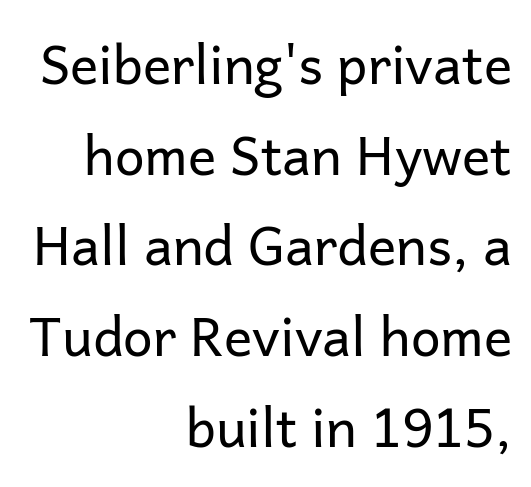
{"serif": "no", "italic": "no", "bold": "no", "weight": "regular", "width": "normal", "stroke_contrast": "low", "x_height": "medium", "monospaced": "no", "underline": "no", "align": "right", "line_spacing_ratio": 1.71, "letter_spacing": "normal", "letter_spacing_em": 0.0, "glyph_px": 53}
